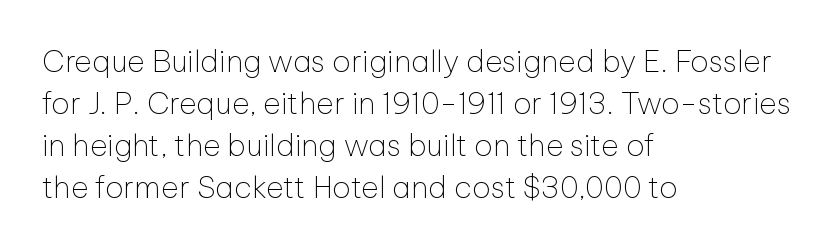
{"serif": "no", "italic": "no", "bold": "no", "weight": "thin", "width": "normal", "stroke_contrast": "low", "x_height": "medium", "monospaced": "no", "underline": "no", "align": "left", "line_spacing": "normal", "line_spacing_ratio": 1.4, "letter_spacing": "normal", "letter_spacing_em": 0.0, "glyph_px": 30}
